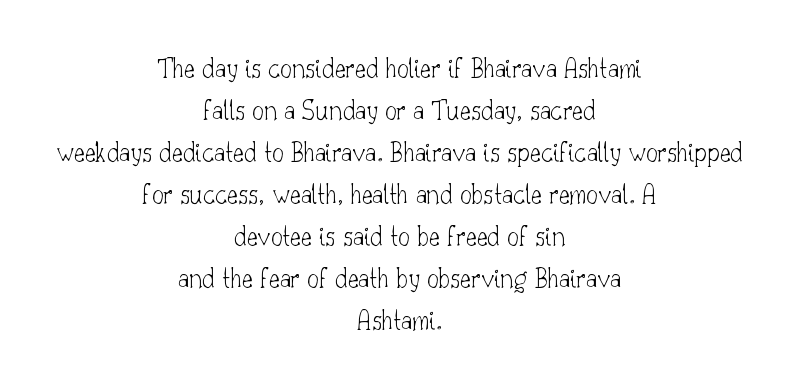
Q: Is the text bold? A: No.
Q: Is the text italic (slanted)? A: No, it is upright.
Q: Is the typeface a serif or a sans-serif typeface? A: Serif.
Q: Is the text underlined? A: No.
Q: How is the paragraph aligned? A: Centered.
Q: Is the spacing between letters normal or unusually wide? A: Normal.
Q: Is the spacing between lines tight, normal or loose? A: Normal.
Q: Width (condensed, normal, or wide)? A: Normal.
Q: Stroke contrast? A: Low.
Q: x-height? A: Small.
Q: Monospaced? A: No.
